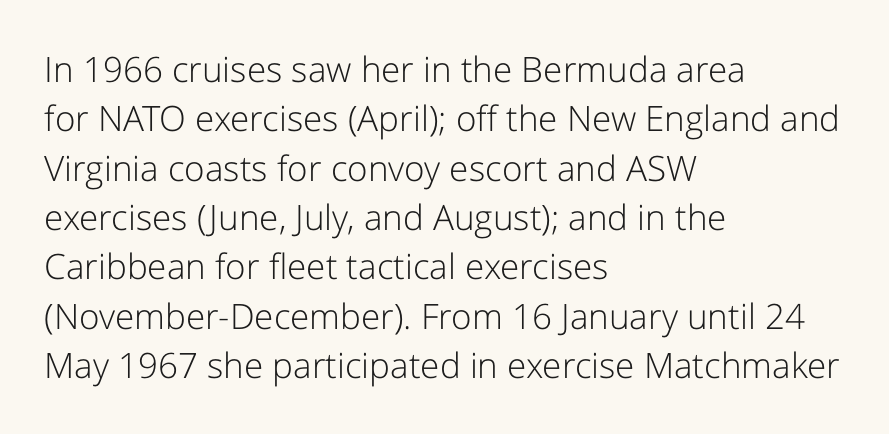
Q: Is the text bold? A: No.
Q: Is the text italic (slanted)? A: No, it is upright.
Q: Is the typeface a serif or a sans-serif typeface? A: Sans-serif.
Q: Is the text underlined? A: No.
Q: How is the paragraph aligned? A: Left-aligned.
Q: Is the spacing between letters normal or unusually wide? A: Normal.
Q: Is the spacing between lines tight, normal or loose? A: Normal.
Q: Width (condensed, normal, or wide)? A: Normal.
Q: Stroke contrast? A: Low.
Q: x-height? A: Medium.
Q: Monospaced? A: No.
